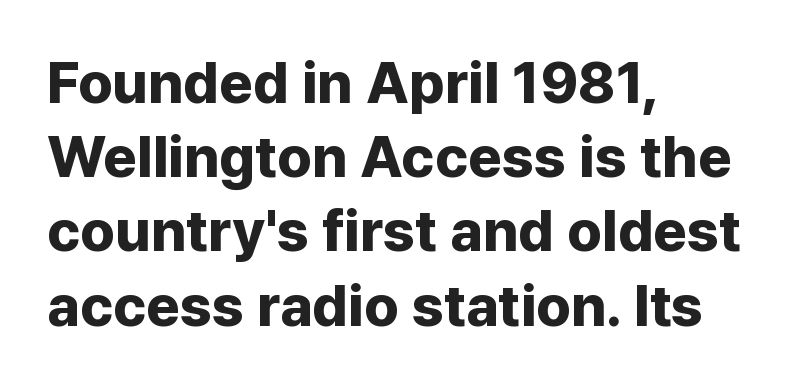
Q: Is the text bold? A: Yes.
Q: Is the text italic (slanted)? A: No, it is upright.
Q: Is the typeface a serif or a sans-serif typeface? A: Sans-serif.
Q: Is the text underlined? A: No.
Q: How is the paragraph aligned? A: Left-aligned.
Q: Is the spacing between letters normal or unusually wide? A: Normal.
Q: Is the spacing between lines tight, normal or loose? A: Normal.
Q: Width (condensed, normal, or wide)? A: Normal.
Q: Stroke contrast? A: Low.
Q: x-height? A: Medium.
Q: Monospaced? A: No.
